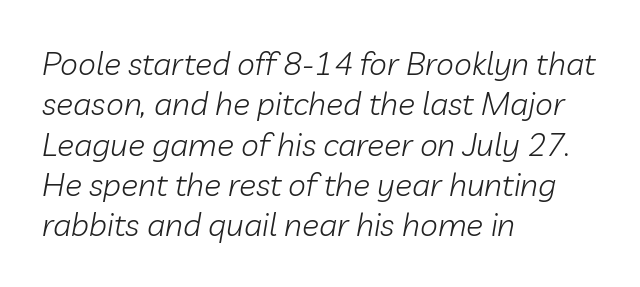
Q: Is the text bold? A: No.
Q: Is the text italic (slanted)? A: Yes, it leans right by about 10 degrees.
Q: Is the text underlined? A: No.
Q: How is the paragraph aligned? A: Left-aligned.
Q: Is the spacing between letters normal or unusually wide? A: Normal.
Q: Is the spacing between lines tight, normal or loose? A: Normal.
Q: Width (condensed, normal, or wide)? A: Normal.
Q: Stroke contrast? A: Low.
Q: x-height? A: Medium.
Q: Monospaced? A: No.
